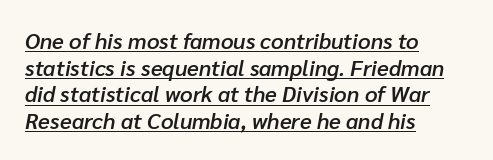
{"italic": "yes", "lean": "right", "slant_degrees": 10, "bold": "semi", "underline": "yes", "align": "left", "line_spacing_ratio": 1.21, "letter_spacing": "normal", "letter_spacing_em": 0.0, "glyph_px": 22}
